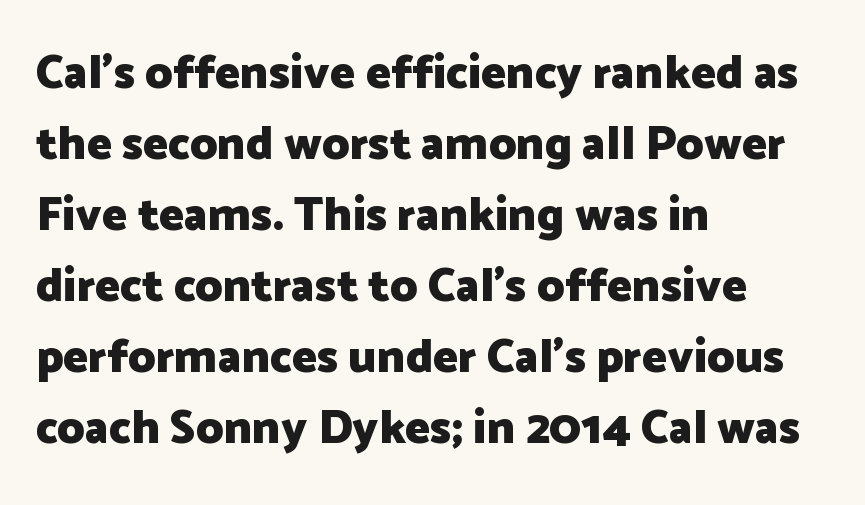
Q: Is the text bold? A: Yes.
Q: Is the text italic (slanted)? A: No, it is upright.
Q: Is the typeface a serif or a sans-serif typeface? A: Sans-serif.
Q: Is the text underlined? A: No.
Q: How is the paragraph aligned? A: Left-aligned.
Q: Is the spacing between letters normal or unusually wide? A: Normal.
Q: Is the spacing between lines tight, normal or loose? A: Normal.
Q: Width (condensed, normal, or wide)? A: Normal.
Q: Stroke contrast? A: Low.
Q: x-height? A: Medium.
Q: Monospaced? A: No.
